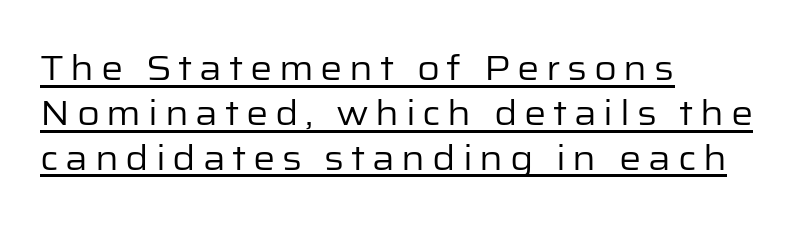
The image shows 35 px regular-weight sans-serif type, upright; set left-aligned, normal line spacing (1.28x), underlined; low stroke contrast and a medium x-height.
